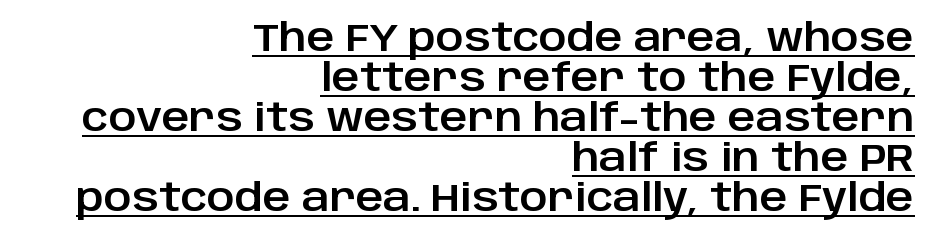
Summary of vertical rhythm: compact, with narrow interline spacing. You could not count columns in this text — the font is proportionally spaced. The rendering keeps characters at their native spacing. These lines were composed using upright roman letters. The specimen includes a rule beneath the text block's lines.
